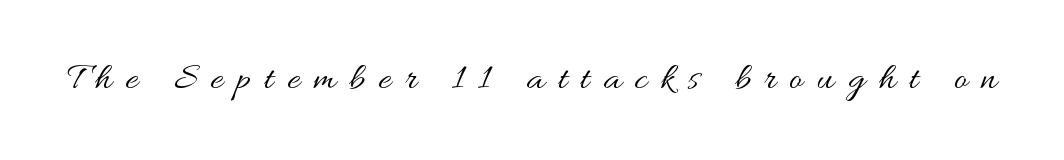
The image shows 39 px regular-weight, wide type; set unusually wide letter spacing (+0.35 em), not underlined; medium stroke contrast and a small x-height.
